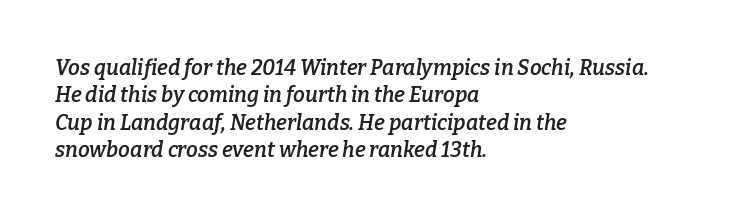
The image shows 21 px text type, italic (leaning right); set left-aligned, normal line spacing (1.3x), normal letter spacing, not underlined.
